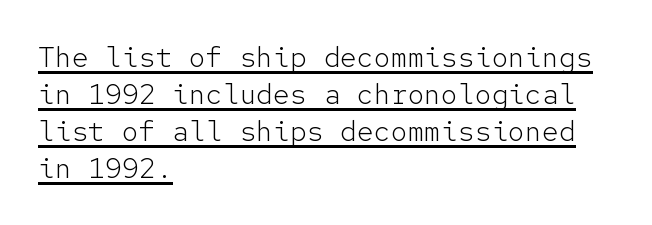
{"serif": "no", "italic": "no", "bold": "no", "weight": "light", "width": "normal", "stroke_contrast": "low", "x_height": "medium", "monospaced": "yes", "underline": "yes", "align": "left", "line_spacing": "normal", "line_spacing_ratio": 1.32, "letter_spacing": "normal", "letter_spacing_em": 0.0, "glyph_px": 28}
